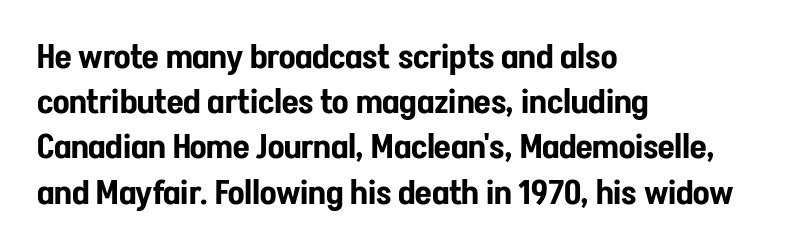
Q: Is the text italic (slanted)? A: No, it is upright.
Q: Is the typeface a serif or a sans-serif typeface? A: Sans-serif.
Q: Is the text underlined? A: No.
Q: How is the paragraph aligned? A: Left-aligned.
Q: Is the spacing between letters normal or unusually wide? A: Normal.
Q: Is the spacing between lines tight, normal or loose? A: Normal.
Q: Width (condensed, normal, or wide)? A: Condensed.
Q: Stroke contrast? A: Low.
Q: x-height? A: Medium.
Q: Monospaced? A: No.
